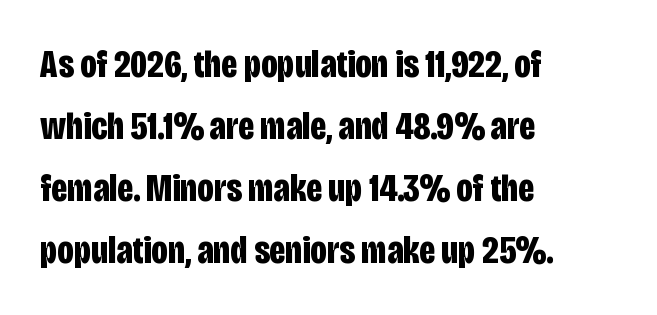
The image shows 39 px bold, condensed sans-serif type, upright; set left-aligned, normal line spacing (1.59x), normal letter spacing, not underlined; low stroke contrast and a large x-height.
